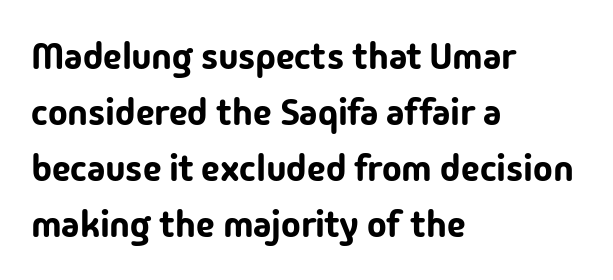
{"serif": "no", "italic": "no", "width": "normal", "stroke_contrast": "low", "x_height": "medium", "monospaced": "no", "underline": "no", "align": "left", "line_spacing": "normal", "line_spacing_ratio": 1.51, "letter_spacing": "normal", "letter_spacing_em": 0.0, "glyph_px": 37}
